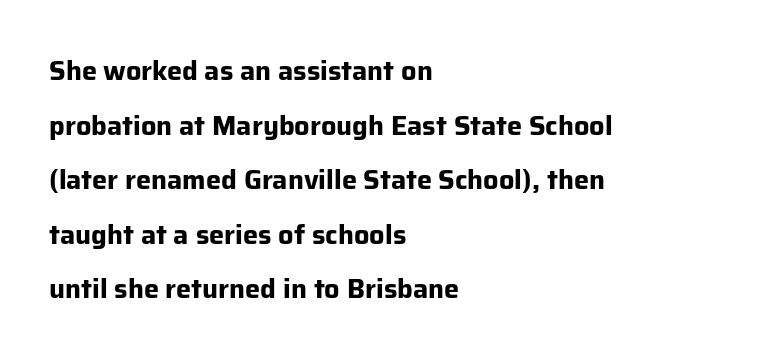
{"italic": "no", "bold": "yes", "underline": "no", "align": "left", "line_spacing": "loose", "line_spacing_ratio": 2.02, "letter_spacing": "normal", "letter_spacing_em": 0.0, "glyph_px": 27}
